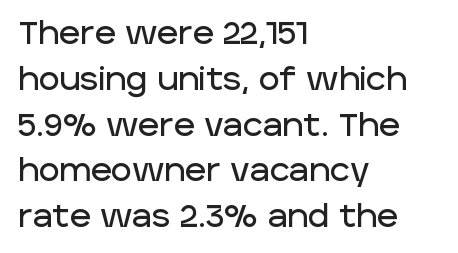
{"serif": "no", "italic": "no", "width": "normal", "stroke_contrast": "low", "x_height": "large", "monospaced": "no", "underline": "no", "align": "left", "line_spacing": "normal", "line_spacing_ratio": 1.43, "letter_spacing": "normal", "letter_spacing_em": 0.0, "glyph_px": 32}
